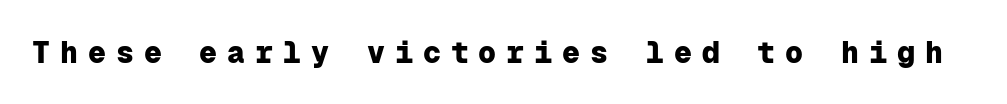
Q: Is the text bold? A: Yes.
Q: Is the text italic (slanted)? A: No, it is upright.
Q: Is the typeface a serif or a sans-serif typeface? A: Sans-serif.
Q: Is the text underlined? A: No.
Q: Is the spacing between letters normal or unusually wide? A: Unusually wide.
Q: Width (condensed, normal, or wide)? A: Normal.
Q: Stroke contrast? A: Low.
Q: x-height? A: Medium.
Q: Monospaced? A: Yes.
